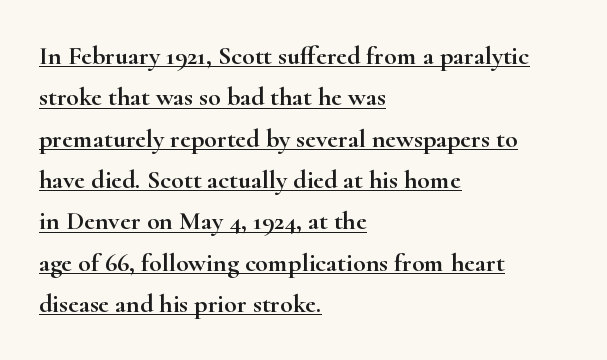
This sample carries an underscore along the baseline area. The axis of the letterforms is exactly vertical. Line beginnings align vertically; line endings do not. Short note: letters normally spaced.
